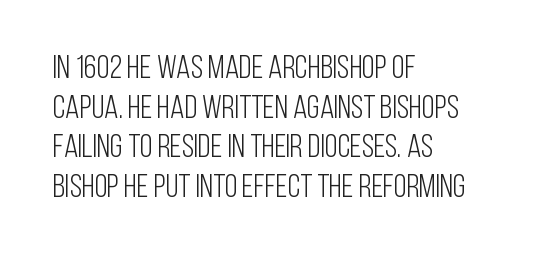
The specimen omits any rule beneath the text block's lines. A typesetter would call this proportional, since set widths differ per character. Short and long lines alike share a common starting point at left. The passage shown is typeset with a sans-serif family. The font is comparable to plain body text, perhaps lighter. Words appear dense and cohesive because spacing is normal.
